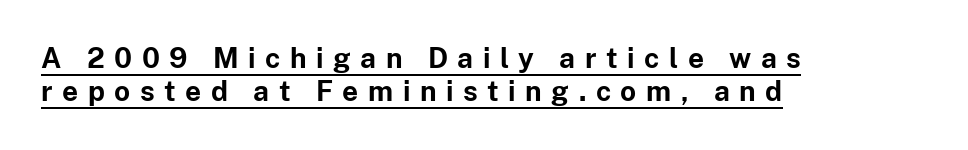
Q: Is the text bold? A: Yes.
Q: Is the text italic (slanted)? A: No, it is upright.
Q: Is the typeface a serif or a sans-serif typeface? A: Sans-serif.
Q: Is the text underlined? A: Yes.
Q: How is the paragraph aligned? A: Left-aligned.
Q: Is the spacing between letters normal or unusually wide? A: Unusually wide.
Q: Width (condensed, normal, or wide)? A: Normal.
Q: Stroke contrast? A: Low.
Q: x-height? A: Medium.
Q: Monospaced? A: No.
